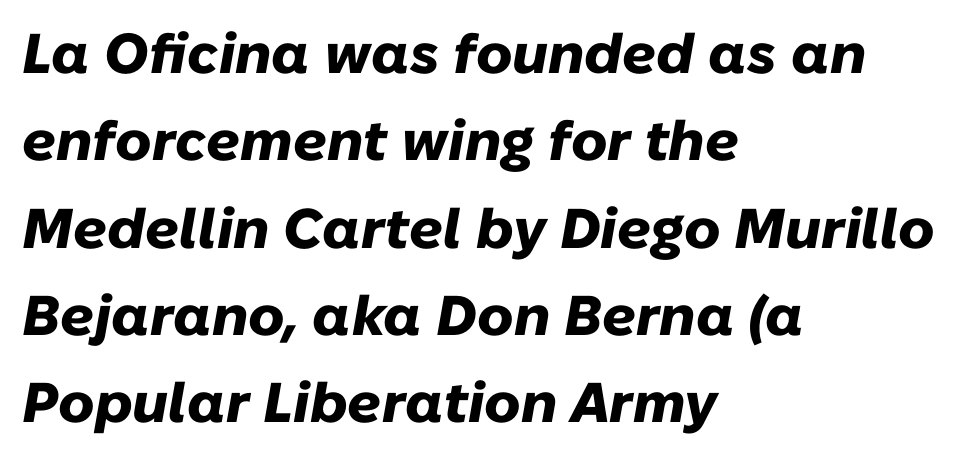
The image shows 56 px heavy type, italic (leaning right); set left-aligned, normal line spacing (1.56x), normal letter spacing, not underlined; low stroke contrast and a medium x-height.
